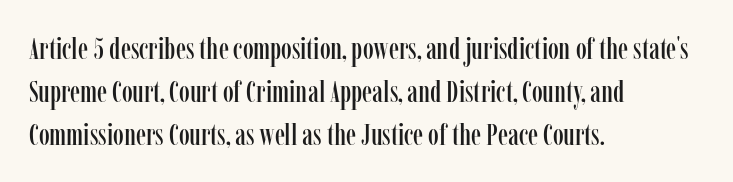
Q: Is the text italic (slanted)? A: No, it is upright.
Q: Is the typeface a serif or a sans-serif typeface? A: Serif.
Q: Is the text underlined? A: No.
Q: How is the paragraph aligned? A: Left-aligned.
Q: Is the spacing between letters normal or unusually wide? A: Normal.
Q: Is the spacing between lines tight, normal or loose? A: Normal.
Q: Width (condensed, normal, or wide)? A: Condensed.
Q: Stroke contrast? A: Low.
Q: x-height? A: Medium.
Q: Monospaced? A: No.
